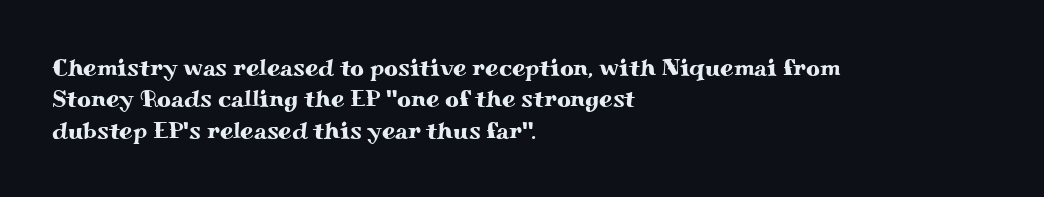
{"italic": "no", "underline": "no", "align": "left", "line_spacing": "normal", "line_spacing_ratio": 1.31, "letter_spacing": "normal", "letter_spacing_em": 0.0, "glyph_px": 24}
